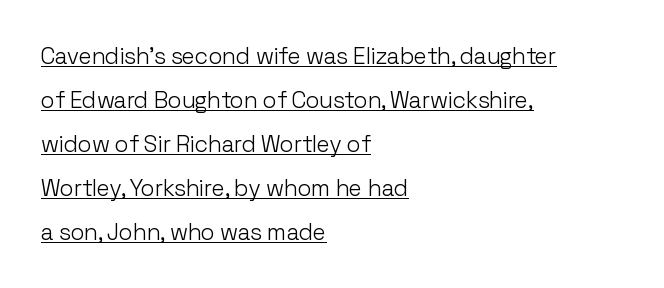
Q: Is the text bold? A: No.
Q: Is the text italic (slanted)? A: No, it is upright.
Q: Is the text underlined? A: Yes.
Q: How is the paragraph aligned? A: Left-aligned.
Q: Is the spacing between letters normal or unusually wide? A: Normal.
Q: Is the spacing between lines tight, normal or loose? A: Loose.
